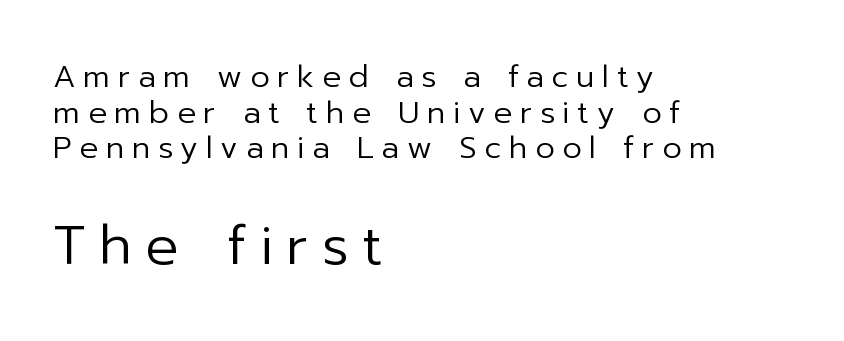
Spacing between characters has been opened up far beyond the box default. A roman cut, with each character standing at attention. No extra ink here — the face is not bold. Teacher's note: observe the even left margin — that is flush-left alignment. Plain, unruled lines of type. The typeface chosen for these lines omits serifs.
